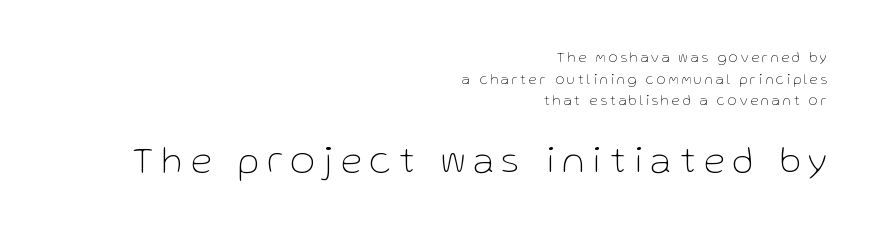
{"serif": "no", "italic": "no", "bold": "no", "weight": "thin", "width": "normal", "stroke_contrast": "low", "x_height": "medium", "monospaced": "no", "underline": "no", "align": "right", "line_spacing": "normal", "line_spacing_ratio": 1.54, "letter_spacing": "wide", "letter_spacing_em": 0.22, "larger_block": "second", "size_ratio": 2.71, "glyph_px": 38}
